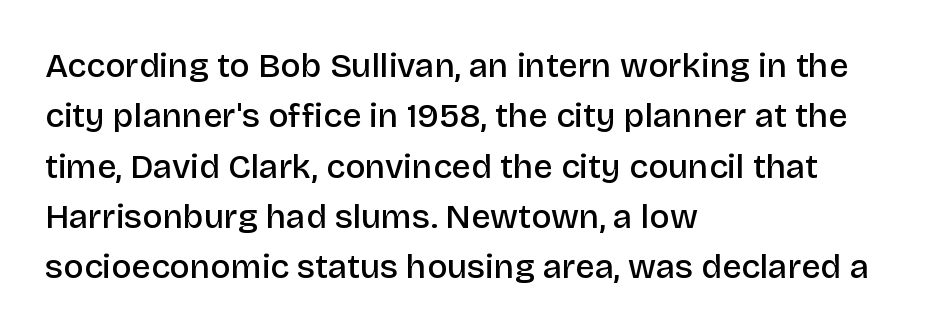
{"serif": "no", "italic": "no", "bold": "semi", "weight": "semibold", "width": "normal", "stroke_contrast": "low", "x_height": "large", "monospaced": "no", "underline": "no", "align": "left", "line_spacing": "normal", "line_spacing_ratio": 1.48, "letter_spacing": "normal", "letter_spacing_em": 0.0, "glyph_px": 34}
